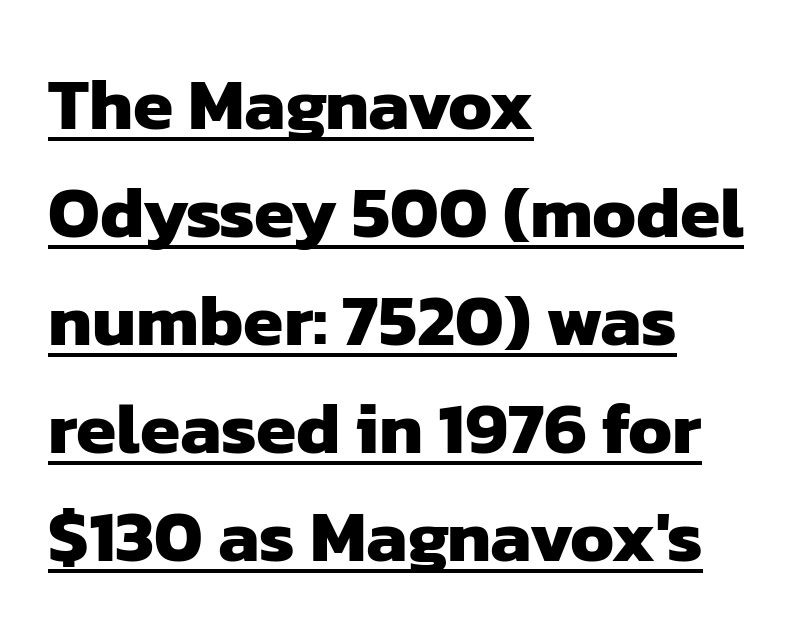
Q: Is the text bold? A: Yes.
Q: Is the typeface a serif or a sans-serif typeface? A: Sans-serif.
Q: Is the text underlined? A: Yes.
Q: How is the paragraph aligned? A: Left-aligned.
Q: Is the spacing between letters normal or unusually wide? A: Normal.
Q: Is the spacing between lines tight, normal or loose? A: Normal.
Q: Width (condensed, normal, or wide)? A: Normal.
Q: Stroke contrast? A: Low.
Q: x-height? A: Medium.
Q: Monospaced? A: No.
